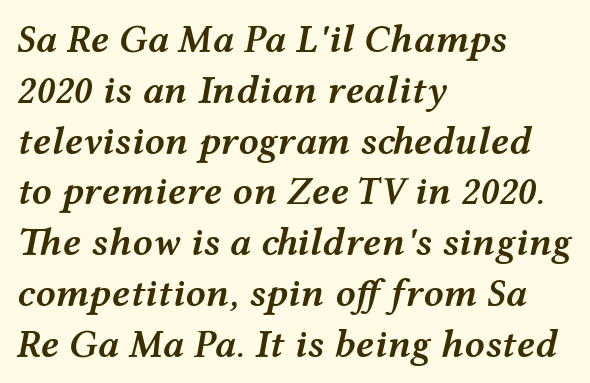
Caption: semibold face, moderately heavy strokes. Default kerning and tracking; the words read as compact shapes. The passage shown is typed in a proportional face where columns would drift. Horizontal bands of white between lines are of average thickness. You can tell it's italic because the verticals aren't actually vertical.
